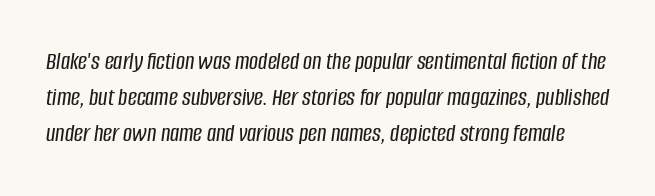
Bare-footed words on every line. The passage shown has conventional tracking throughout. The rendering applies a slant to the glyphs. The lines sit at an ordinary, default distance from one another.
